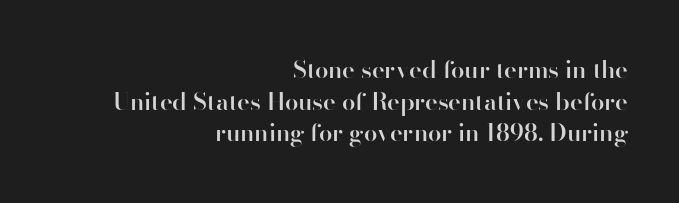
Q: Is the text bold? A: Semi-bold.
Q: Is the text italic (slanted)? A: No, it is upright.
Q: Is the text underlined? A: No.
Q: How is the paragraph aligned? A: Right-aligned.
Q: Is the spacing between letters normal or unusually wide? A: Normal.
Q: Is the spacing between lines tight, normal or loose? A: Normal.
